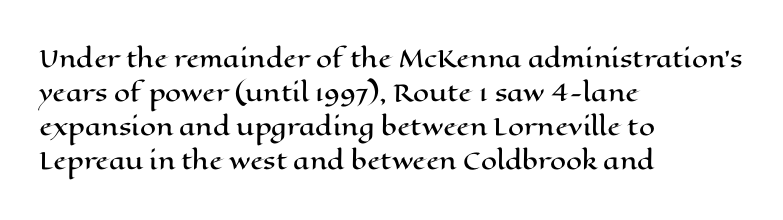
{"italic": "no", "underline": "no", "align": "left", "line_spacing": "normal", "line_spacing_ratio": 1.48, "letter_spacing": "normal", "letter_spacing_em": 0.0, "glyph_px": 23}
